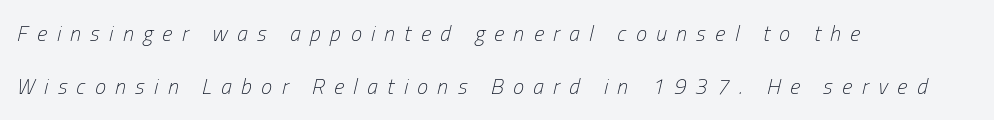
These lines have a slow, spaced-out rhythm from letter to letter. The font sits on the lighter half of the weight spectrum, regular included. The lines are quadded left. Interline gaps are noticeably wide in this sample.
